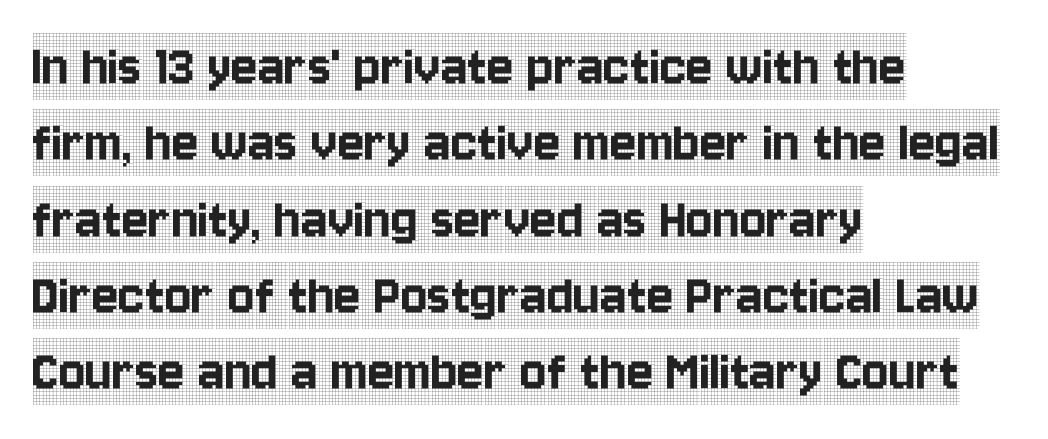
The image shows 62 px condensed serif type, upright; set left-aligned, line spacing 1.23x, normal letter spacing, not underlined; a large x-height.
